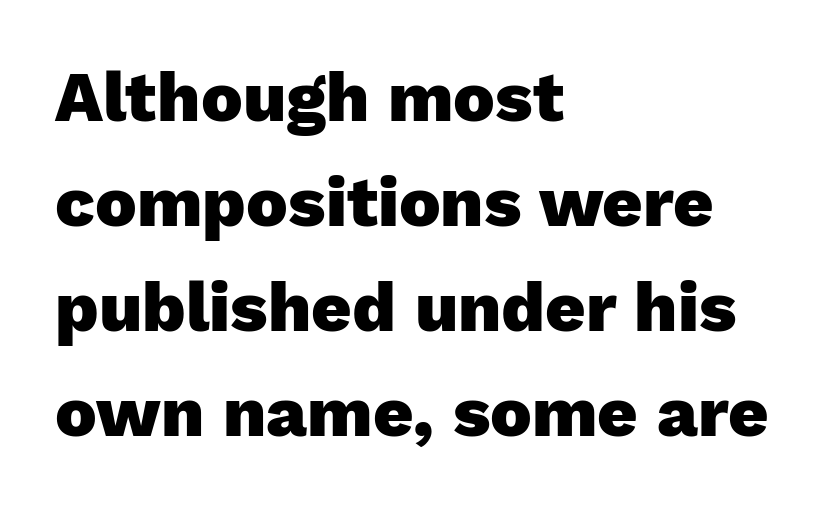
{"serif": "no", "italic": "no", "bold": "yes", "weight": "heavy", "width": "normal", "stroke_contrast": "low", "x_height": "medium", "monospaced": "no", "underline": "no", "align": "left", "line_spacing": "normal", "line_spacing_ratio": 1.5, "letter_spacing": "normal", "letter_spacing_em": 0.0, "glyph_px": 70}
